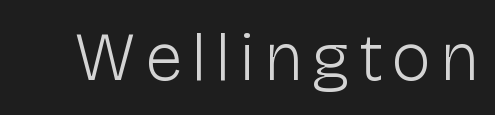
Q: Is the text bold? A: No.
Q: Is the text italic (slanted)? A: No, it is upright.
Q: Is the typeface a serif or a sans-serif typeface? A: Sans-serif.
Q: Is the text underlined? A: No.
Q: Width (condensed, normal, or wide)? A: Normal.
Q: Stroke contrast? A: Low.
Q: x-height? A: Medium.
Q: Monospaced? A: No.
